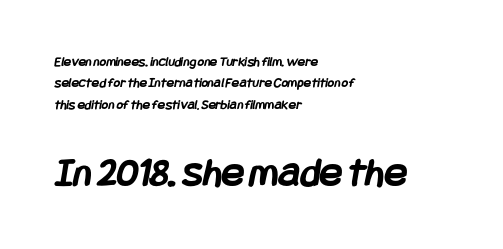
{"serif": "no", "bold": "yes", "weight": "semibold", "width": "condensed", "stroke_contrast": "low", "x_height": "large", "underline": "no", "align": "left", "line_spacing": "normal", "line_spacing_ratio": 1.52, "letter_spacing": "normal", "letter_spacing_em": 0.0, "larger_block": "second", "size_ratio": 3.0, "glyph_px": 42}
